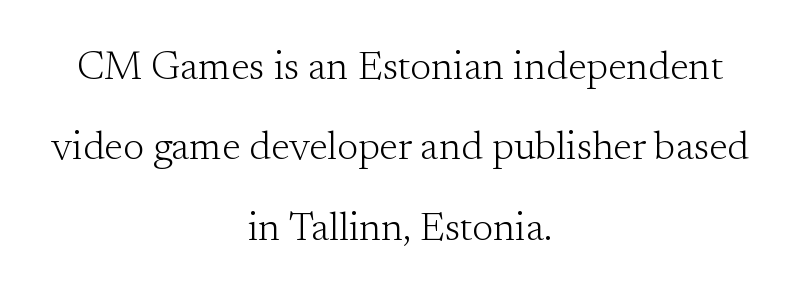
Tall strokes in this sample are plumb rather than angled. On a weight scale, this lands at 450 or below. You could fit nearly another row in the gap between these rows. Tracking here is standard; glyphs follow each other at the usual distance. A student would call this center alignment; a typographer would say set centered. Letterform terminals end in serifs throughout the passage.
